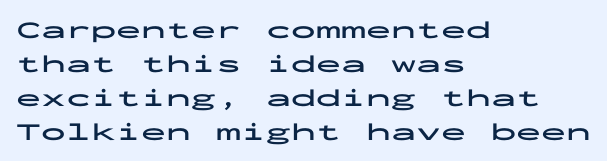
The image shows 25 px bold type, upright; set left-aligned, normal line spacing (1.36x), normal letter spacing, not underlined.
